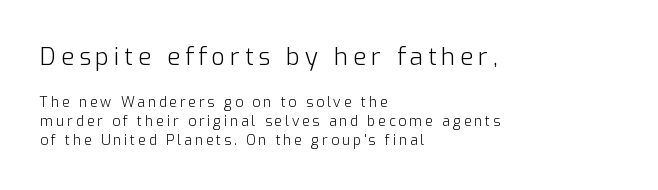
{"italic": "no", "bold": "no", "underline": "no", "align": "left", "line_spacing": "normal", "line_spacing_ratio": 1.36, "letter_spacing": "wide", "letter_spacing_em": 0.2, "larger_block": "first", "size_ratio": 1.71, "glyph_px": 24}
